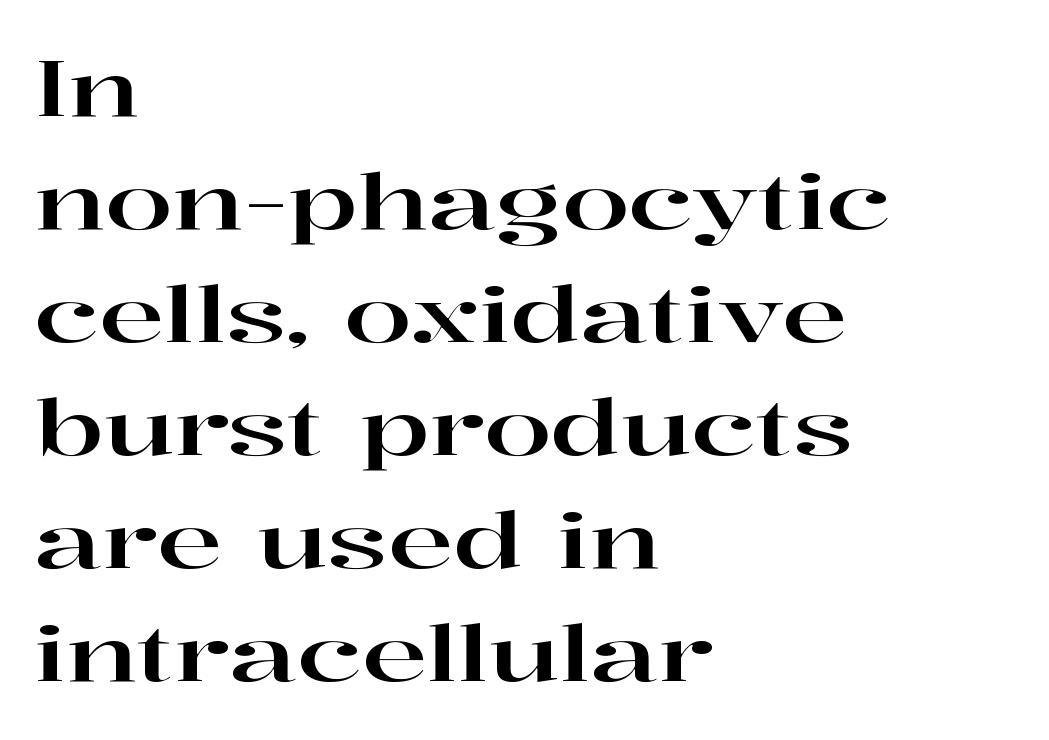
The image shows 78 px wide serif type, upright; set left-aligned, normal line spacing (1.45x), normal letter spacing, not underlined; high stroke contrast and a medium x-height.
